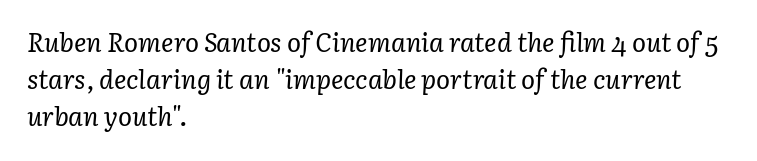
{"italic": "yes", "lean": "right", "slant_degrees": 3, "bold": "no", "underline": "no", "align": "left", "line_spacing": "normal", "line_spacing_ratio": 1.43, "letter_spacing": "normal", "letter_spacing_em": 0.0, "glyph_px": 26}
